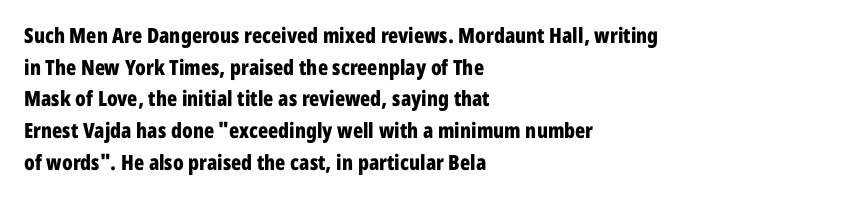
The image shows 21 px bold type, upright; set left-aligned, normal line spacing (1.51x), normal letter spacing, not underlined.
